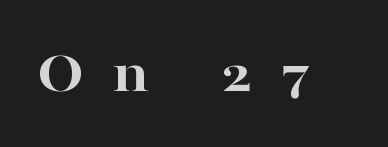
Decoration check: the copy has no underline. A roman cut, with each character standing at attention. Students, note that the glyphs here are deliberately spaced far apart. Is this a fixed-width face? No — the glyphs have proportional, varying widths. Heavy-handed strokes throughout: this text is bold.
